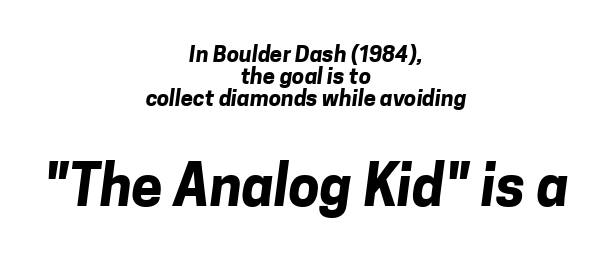
Q: Is the text bold? A: Yes.
Q: Is the typeface a serif or a sans-serif typeface? A: Sans-serif.
Q: Is the text underlined? A: No.
Q: How is the paragraph aligned? A: Centered.
Q: Is the spacing between letters normal or unusually wide? A: Normal.
Q: Is the spacing between lines tight, normal or loose? A: Tight.
Q: Which block of text is set in a larger size, the first (top) or the second (bottom)? A: The second (bottom) one.
Q: Width (condensed, normal, or wide)? A: Normal.
Q: Stroke contrast? A: Low.
Q: x-height? A: Medium.
Q: Monospaced? A: No.
